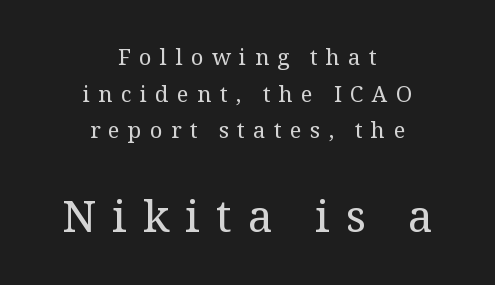
The image shows 44 px regular-weight serif type, upright; set centered, normal line spacing (1.67x), unusually wide letter spacing (+0.38 em), not underlined; the second (bottom) block is 2.0x larger; medium stroke contrast and a medium x-height.
